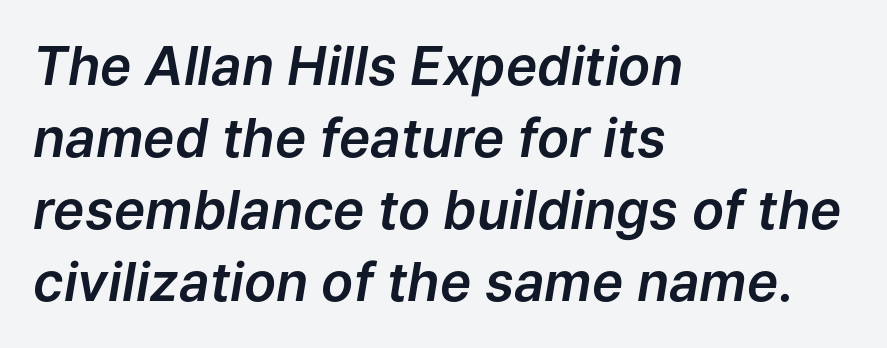
The image shows 53 px text type, italic (leaning right); set left-aligned, normal line spacing (1.36x), normal letter spacing, not underlined; low stroke contrast and a medium x-height.
